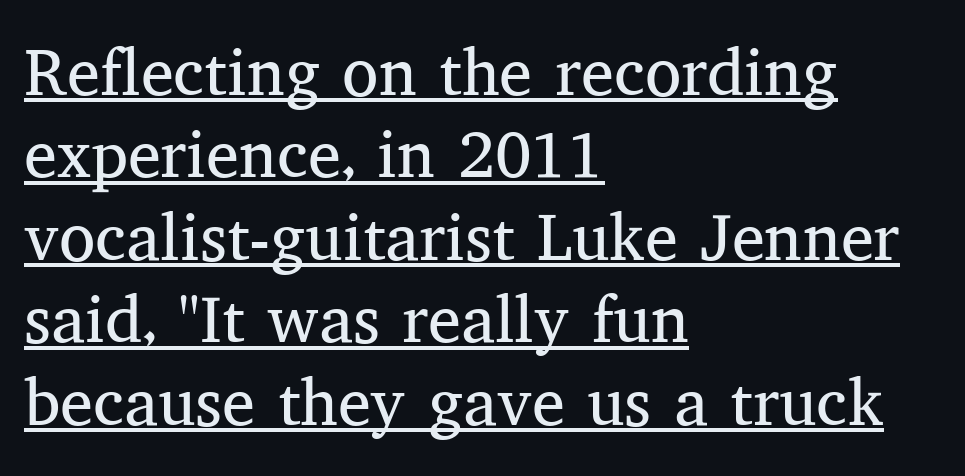
Note: serifs present on the glyphs. Caption: lettering with a line underneath. One-word summary of the alignment: left. This is the regular roman posture of the typeface. Spacing verdict: proportional, widths tailored to each character. The passage shown is not bold in any degree.
